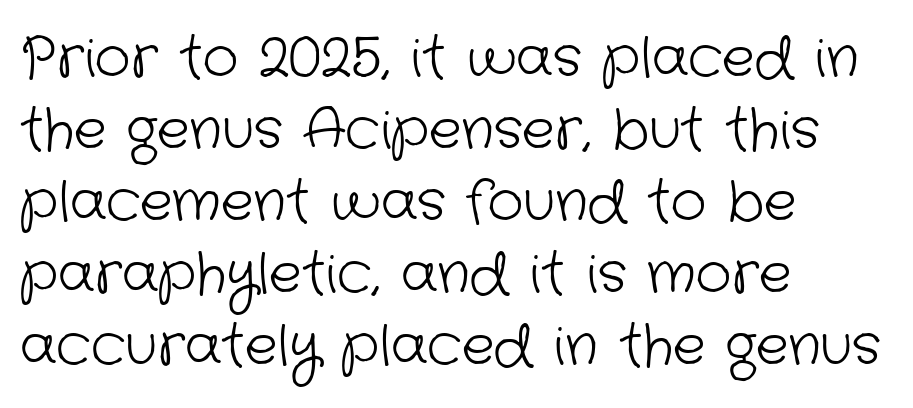
{"serif": "no", "bold": "no", "weight": "light", "width": "normal", "stroke_contrast": "low", "x_height": "medium", "monospaced": "no", "underline": "no", "align": "left", "line_spacing": "normal", "line_spacing_ratio": 1.31, "letter_spacing": "normal", "letter_spacing_em": 0.0, "glyph_px": 55}
